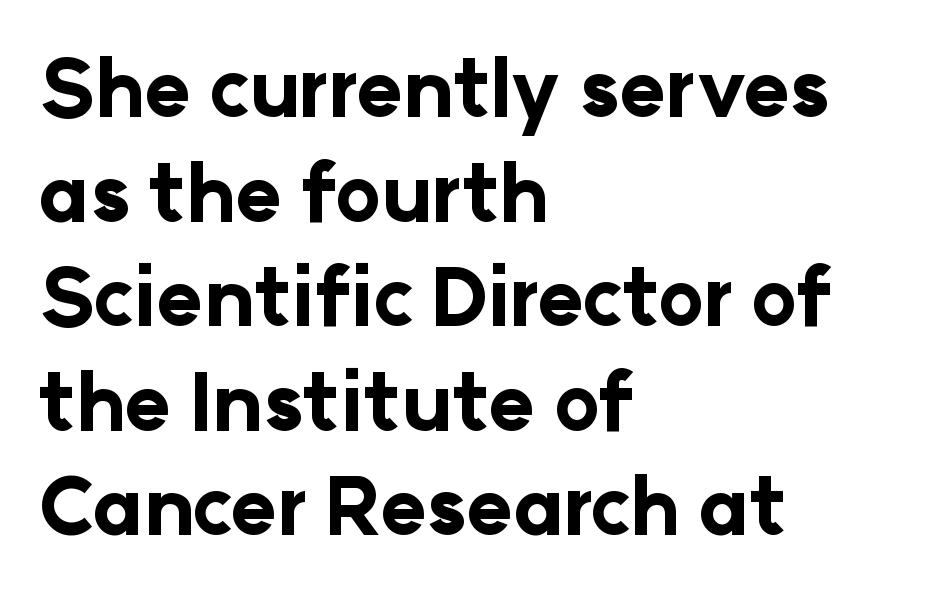
{"serif": "no", "italic": "no", "bold": "yes", "weight": "bold", "width": "normal", "stroke_contrast": "low", "x_height": "medium", "monospaced": "no", "underline": "no", "align": "left", "line_spacing": "normal", "line_spacing_ratio": 1.34, "letter_spacing": "normal", "letter_spacing_em": 0.0, "glyph_px": 78}
